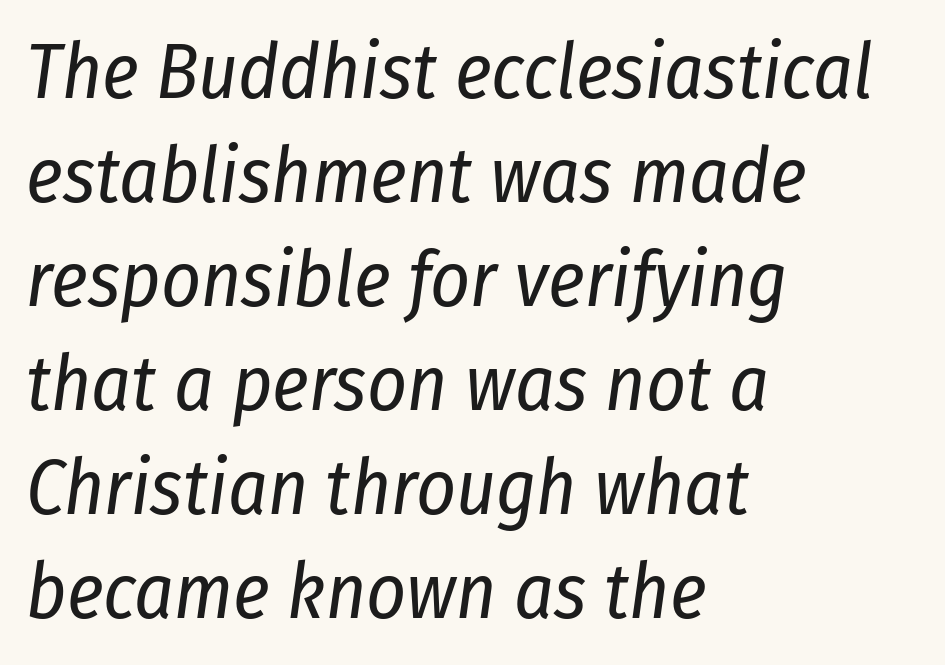
The characters are drawn with everyday or finer stroke widths. Compared with typical paragraphs, the rows here are spaced about the same. Slanted lettering throughout. Proportional: the letters do not fall into vertical columns. Check the space under the baseline: it is left empty. Left-aligned paragraph, ragged on the right.
